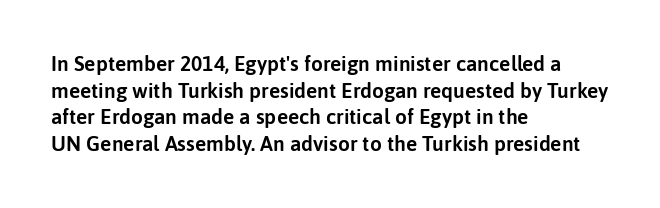
The image shows 21 px text type, upright; set left-aligned, normal line spacing (1.27x), normal letter spacing, not underlined.
